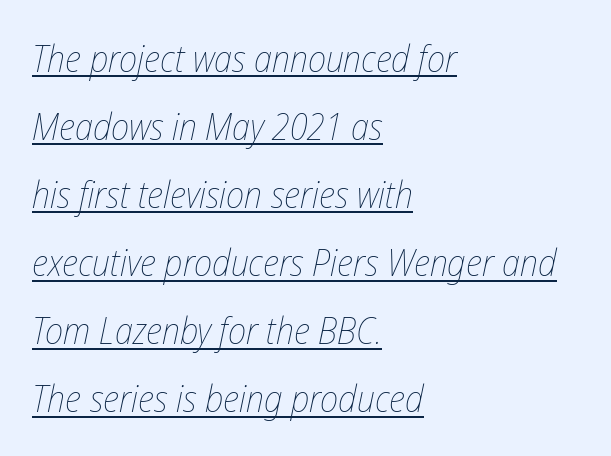
{"italic": "yes", "lean": "right", "slant_degrees": 12, "bold": "no", "weight": "thin", "width": "condensed", "stroke_contrast": "low", "x_height": "medium", "monospaced": "no", "underline": "yes", "align": "left", "line_spacing_ratio": 1.84, "letter_spacing": "normal", "letter_spacing_em": 0.0, "glyph_px": 37}
